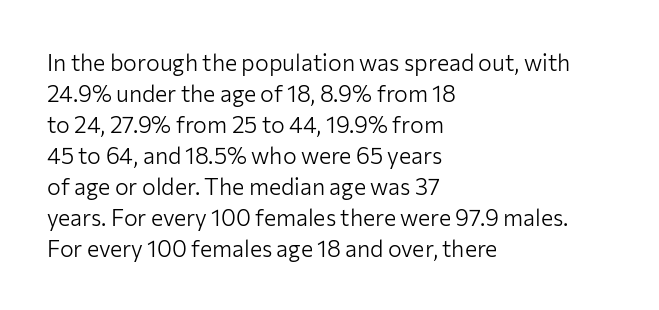
Posture: upright roman. The ragged edge is on the right, which tells us the setting is flush left. Reading down the column, the eye jumps a familiar distance to each next line. The specimen omits any rule beneath the text block's lines. The face looks like a standard text weight, possibly lighter.
